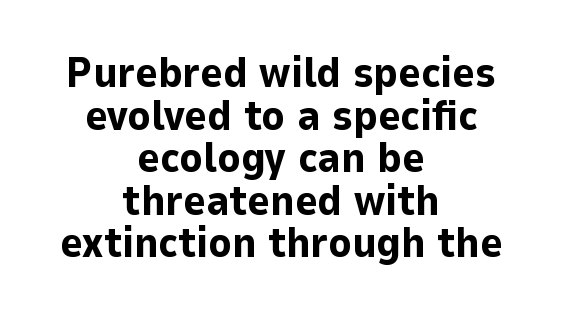
Each letter's strokes conclude bluntly, with no projecting serifs. These lines are rendered in a variable-pitch font. Rule under the text: the space is simply empty. The designer dialed line spacing down below the default.
